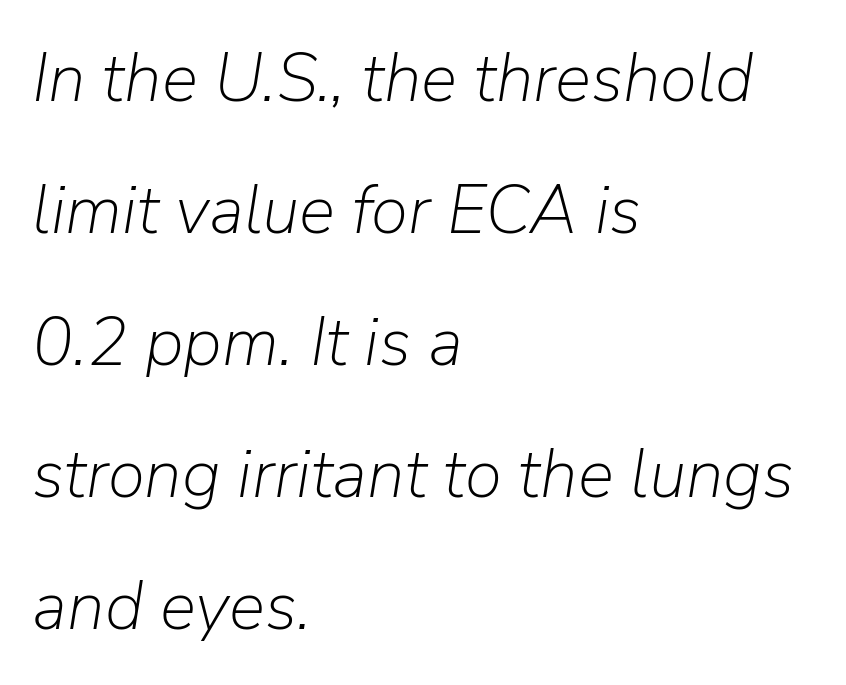
{"italic": "yes", "lean": "right", "slant_degrees": 9, "bold": "no", "weight": "light", "width": "normal", "stroke_contrast": "low", "x_height": "medium", "monospaced": "no", "underline": "no", "align": "left", "line_spacing": "loose", "line_spacing_ratio": 1.94, "letter_spacing": "normal", "letter_spacing_em": 0.0, "glyph_px": 68}
